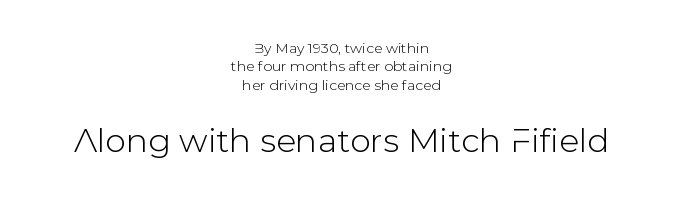
{"serif": "no", "italic": "no", "width": "normal", "stroke_contrast": "low", "x_height": "medium", "monospaced": "no", "underline": "no", "align": "center", "line_spacing": "normal", "line_spacing_ratio": 1.31, "letter_spacing": "normal", "letter_spacing_em": 0.0, "larger_block": "second", "size_ratio": 2.36, "glyph_px": 33}
